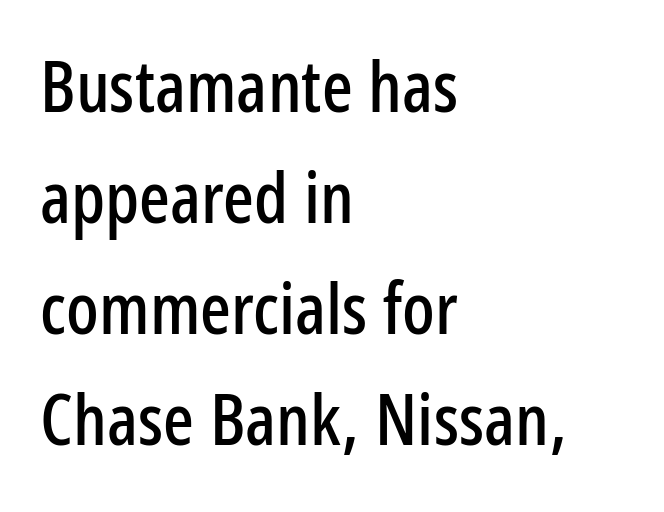
Q: Is the text italic (slanted)? A: No, it is upright.
Q: Is the typeface a serif or a sans-serif typeface? A: Sans-serif.
Q: Is the text underlined? A: No.
Q: How is the paragraph aligned? A: Left-aligned.
Q: Is the spacing between letters normal or unusually wide? A: Normal.
Q: Is the spacing between lines tight, normal or loose? A: Normal.
Q: Width (condensed, normal, or wide)? A: Condensed.
Q: Stroke contrast? A: Low.
Q: x-height? A: Medium.
Q: Monospaced? A: No.
